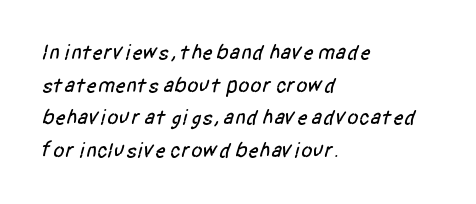
Q: Is the text underlined? A: No.
Q: How is the paragraph aligned? A: Left-aligned.
Q: Is the spacing between letters normal or unusually wide? A: Normal.
Q: Is the spacing between lines tight, normal or loose? A: Normal.
